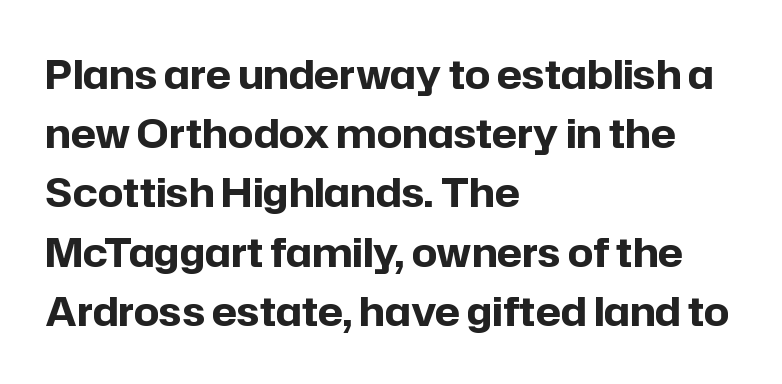
The image shows 40 px bold sans-serif type, upright; set left-aligned, normal line spacing (1.48x), normal letter spacing, not underlined; low stroke contrast and a medium x-height.
